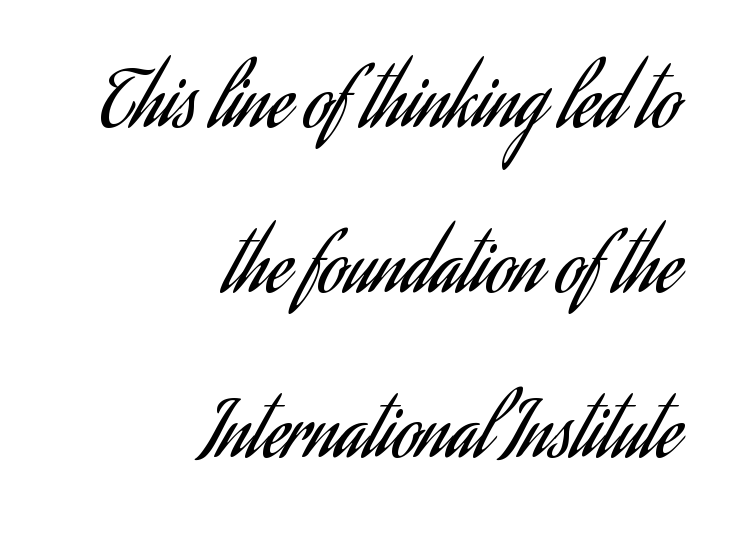
Q: Is the text bold? A: No.
Q: Is the text italic (slanted)? A: Yes.
Q: Is the typeface a serif or a sans-serif typeface? A: Sans-serif.
Q: Is the text underlined? A: No.
Q: How is the paragraph aligned? A: Right-aligned.
Q: Is the spacing between letters normal or unusually wide? A: Normal.
Q: Is the spacing between lines tight, normal or loose? A: Loose.
Q: Width (condensed, normal, or wide)? A: Condensed.
Q: Stroke contrast? A: Low.
Q: x-height? A: Small.
Q: Monospaced? A: No.
